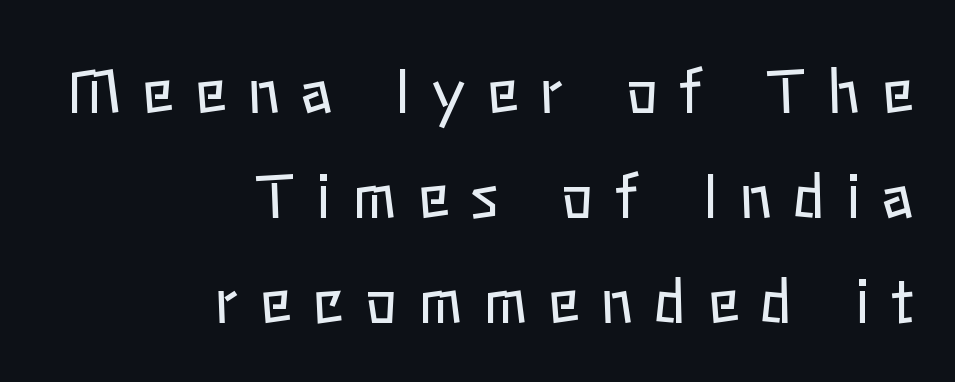
{"italic": "no", "bold": "no", "weight": "regular", "width": "normal", "stroke_contrast": "low", "x_height": "medium", "monospaced": "no", "underline": "no", "align": "right", "line_spacing_ratio": 1.75, "letter_spacing": "wide", "letter_spacing_em": 0.35, "glyph_px": 60}
